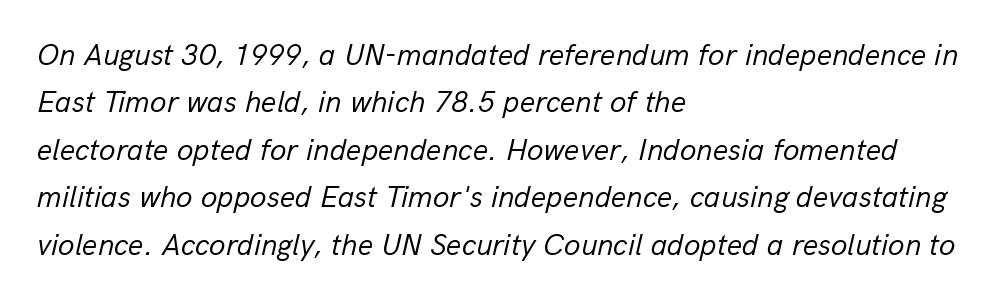
Would a proofreader flag this as italicized? Yes. Unmarked baselines from the first word to the last. Quick note: interline space is typical. The passage shown has conventional tracking throughout. These glyphs show unthickened strokes, regular width or finer. The rendering uses natural spacing where letterforms have individual widths.
